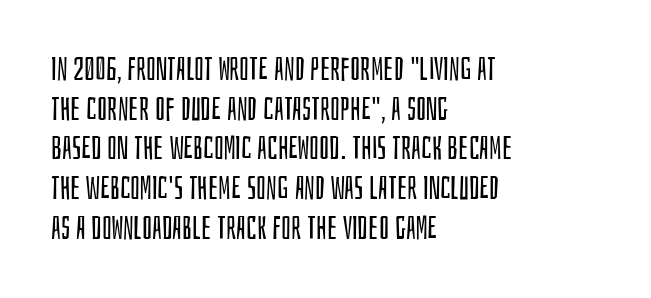
The image shows 32 px regular-weight, condensed sans-serif type, upright; set left-aligned, line spacing 1.24x, normal letter spacing, not underlined; low stroke contrast and a large x-height.
